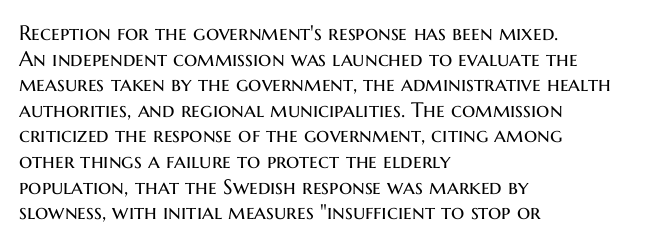
The image shows 21 px text type, upright; set left-aligned, line spacing 1.22x, normal letter spacing, not underlined.
